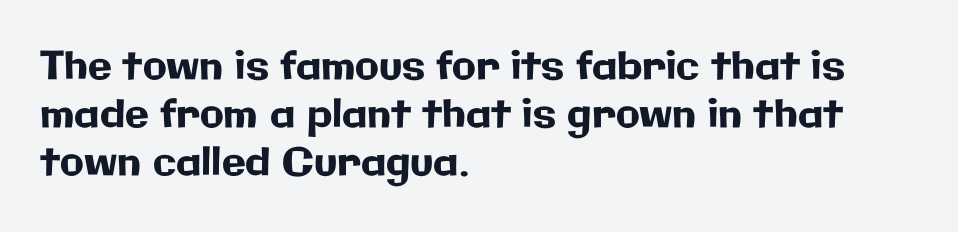
The image shows 39 px sans-serif type, upright; set left-aligned, line spacing 1.23x, normal letter spacing, not underlined; low stroke contrast and a medium x-height.
